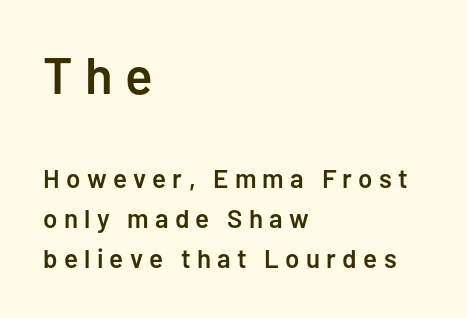
The image shows 51 px semibold sans-serif type, upright; set left-aligned, normal line spacing (1.54x), unusually wide letter spacing (+0.24 em), not underlined; the first (top) block is 1.96x larger; low stroke contrast and a medium x-height.
